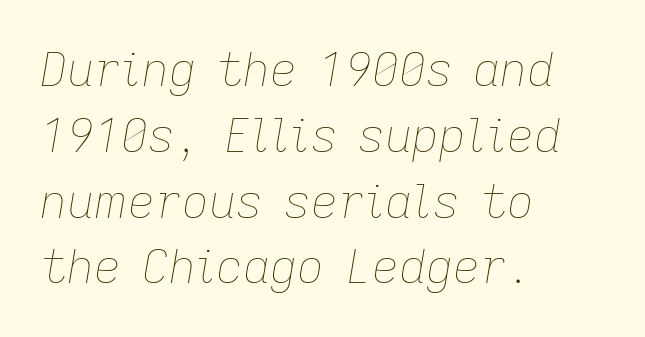
Varying glyph widths throughout — classic text-font behaviour. Any mark beneath the type? The region is blank. The face looks like a standard text weight, possibly lighter. How would I describe the line gaps? Plain and ordinary.
